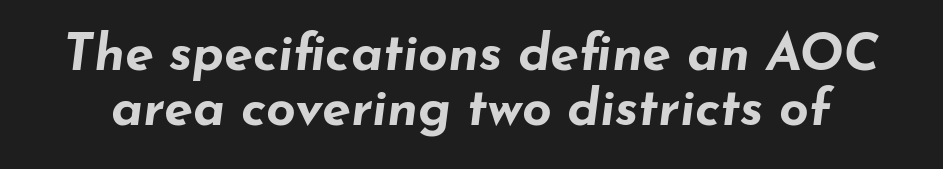
{"italic": "yes", "lean": "right", "slant_degrees": 7, "bold": "yes", "weight": "bold", "width": "wide", "stroke_contrast": "low", "x_height": "small", "monospaced": "no", "underline": "no", "line_spacing": "tight", "line_spacing_ratio": 1.05, "letter_spacing": "normal", "letter_spacing_em": 0.0, "glyph_px": 52}
